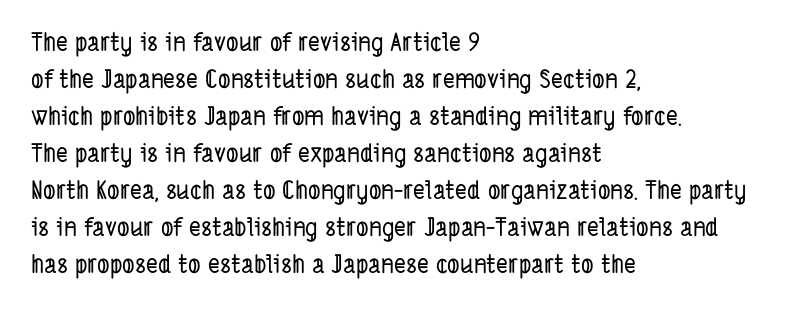
Q: Is the text underlined? A: No.
Q: How is the paragraph aligned? A: Left-aligned.
Q: Is the spacing between letters normal or unusually wide? A: Normal.
Q: Is the spacing between lines tight, normal or loose? A: Normal.
